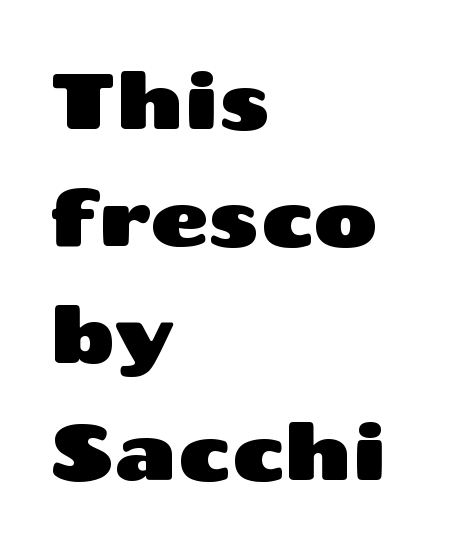
Q: Is the text italic (slanted)? A: No, it is upright.
Q: Is the typeface a serif or a sans-serif typeface? A: Sans-serif.
Q: Is the text underlined? A: No.
Q: How is the paragraph aligned? A: Left-aligned.
Q: Is the spacing between letters normal or unusually wide? A: Normal.
Q: Is the spacing between lines tight, normal or loose? A: Normal.
Q: Width (condensed, normal, or wide)? A: Wide.
Q: Stroke contrast? A: Medium.
Q: x-height? A: Medium.
Q: Monospaced? A: No.
